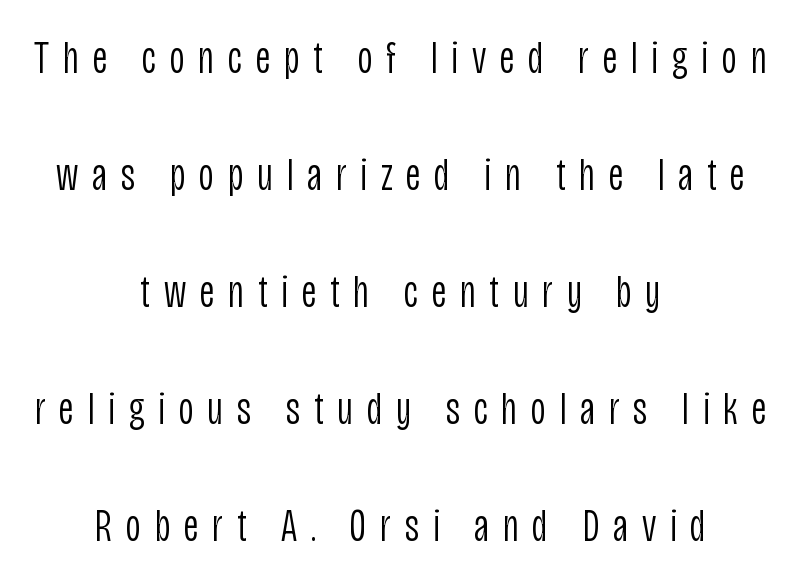
{"serif": "no", "italic": "no", "bold": "no", "weight": "light", "width": "condensed", "stroke_contrast": "low", "x_height": "large", "monospaced": "no", "underline": "no", "align": "center", "line_spacing": "loose", "line_spacing_ratio": 2.49, "letter_spacing": "wide", "letter_spacing_em": 0.29, "glyph_px": 47}
